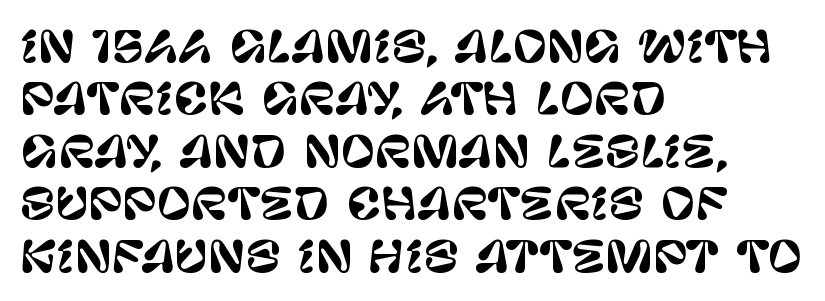
What's the leading like? Ordinary, nothing unusual. The letters sit at their default tracking, neither squeezed nor spread. The characters display no serif detailing; their extremities are plain. A typesetter would call this proportional, since set widths differ per character.
